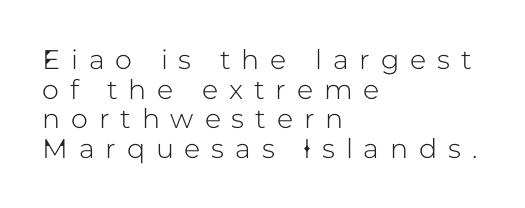
Q: Is the text italic (slanted)? A: No, it is upright.
Q: Is the text underlined? A: No.
Q: How is the paragraph aligned? A: Left-aligned.
Q: Is the spacing between letters normal or unusually wide? A: Unusually wide.
Q: Is the spacing between lines tight, normal or loose? A: Tight.
